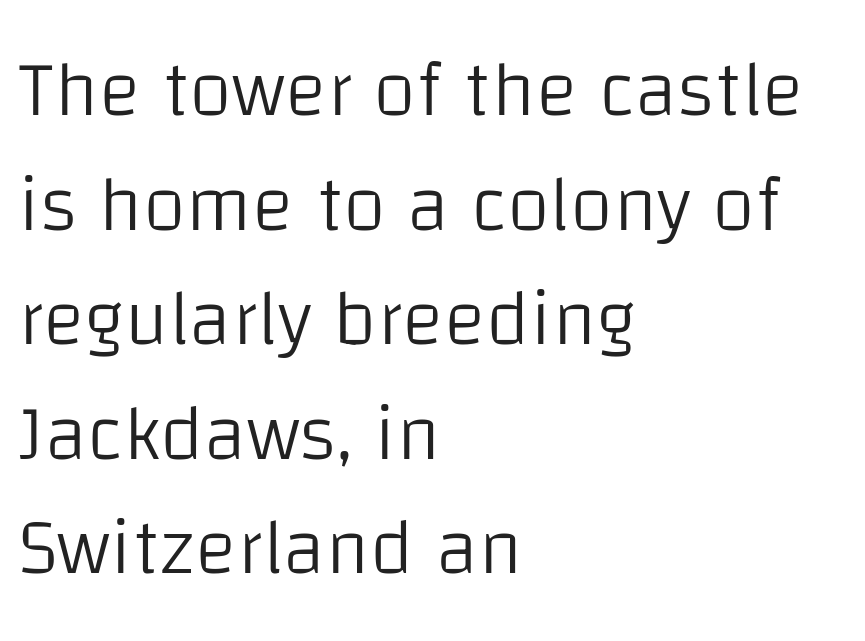
Q: Is the text bold? A: No.
Q: Is the text italic (slanted)? A: No, it is upright.
Q: Is the typeface a serif or a sans-serif typeface? A: Sans-serif.
Q: Is the text underlined? A: No.
Q: How is the paragraph aligned? A: Left-aligned.
Q: Is the spacing between letters normal or unusually wide? A: Normal.
Q: Is the spacing between lines tight, normal or loose? A: Normal.
Q: Width (condensed, normal, or wide)? A: Normal.
Q: Stroke contrast? A: Low.
Q: x-height? A: Large.
Q: Monospaced? A: No.
